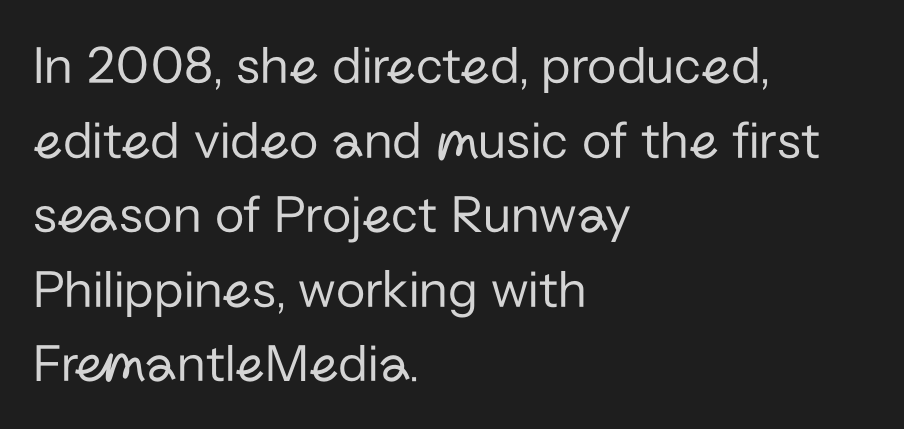
Q: Is the text bold? A: No.
Q: Is the text italic (slanted)? A: No, it is upright.
Q: Is the typeface a serif or a sans-serif typeface? A: Sans-serif.
Q: Is the text underlined? A: No.
Q: How is the paragraph aligned? A: Left-aligned.
Q: Is the spacing between letters normal or unusually wide? A: Normal.
Q: Is the spacing between lines tight, normal or loose? A: Normal.
Q: Width (condensed, normal, or wide)? A: Normal.
Q: Stroke contrast? A: Low.
Q: x-height? A: Medium.
Q: Monospaced? A: No.
